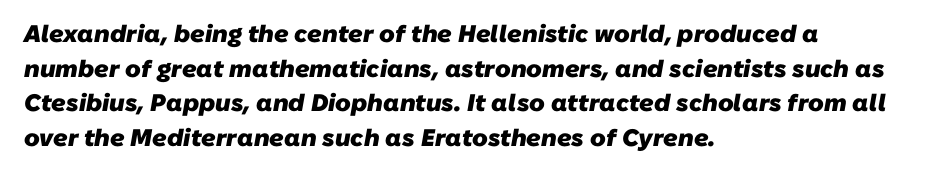
The image shows 24 px bold type; set left-aligned, normal line spacing (1.44x), normal letter spacing, not underlined.
